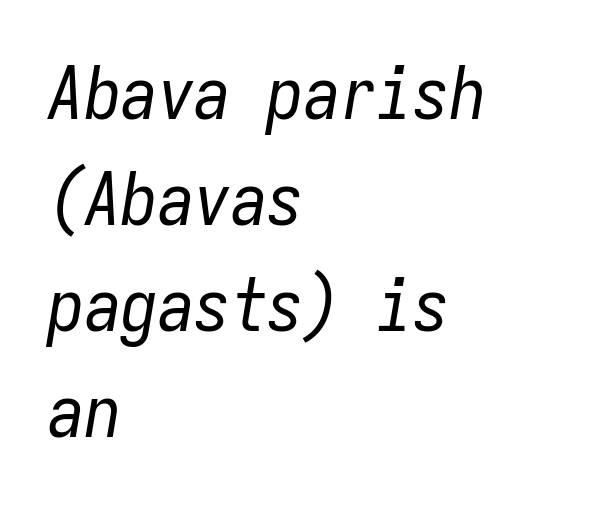
Q: Is the text bold? A: No.
Q: Is the text italic (slanted)? A: Yes, it leans right by about 9 degrees.
Q: Is the text underlined? A: No.
Q: How is the paragraph aligned? A: Left-aligned.
Q: Is the spacing between letters normal or unusually wide? A: Normal.
Q: Is the spacing between lines tight, normal or loose? A: Normal.
Q: Width (condensed, normal, or wide)? A: Condensed.
Q: Stroke contrast? A: Low.
Q: x-height? A: Medium.
Q: Monospaced? A: Yes.
